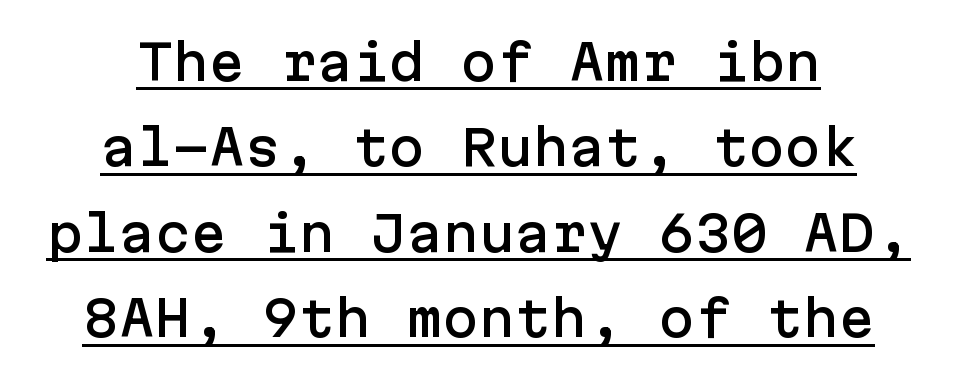
In designer terms, the underline attribute is active on this setting. Between one letter and the next there's only the usual sliver of space. Line starts and ends both wander, symmetrically. A sans-serif font was chosen for this passage.
